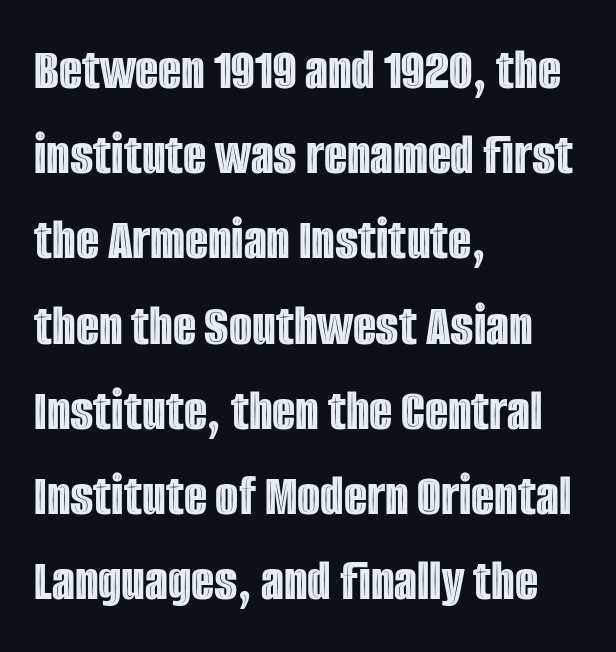
Q: Is the text italic (slanted)? A: No, it is upright.
Q: Is the text underlined? A: No.
Q: How is the paragraph aligned? A: Left-aligned.
Q: Is the spacing between letters normal or unusually wide? A: Normal.
Q: Is the spacing between lines tight, normal or loose? A: Normal.
Q: Width (condensed, normal, or wide)? A: Condensed.
Q: x-height? A: Large.
Q: Monospaced? A: No.
